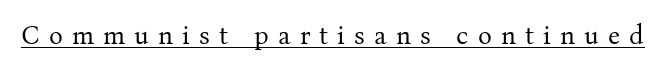
Q: Is the text bold? A: No.
Q: Is the text italic (slanted)? A: No, it is upright.
Q: Is the text underlined? A: Yes.
Q: Is the spacing between letters normal or unusually wide? A: Unusually wide.
